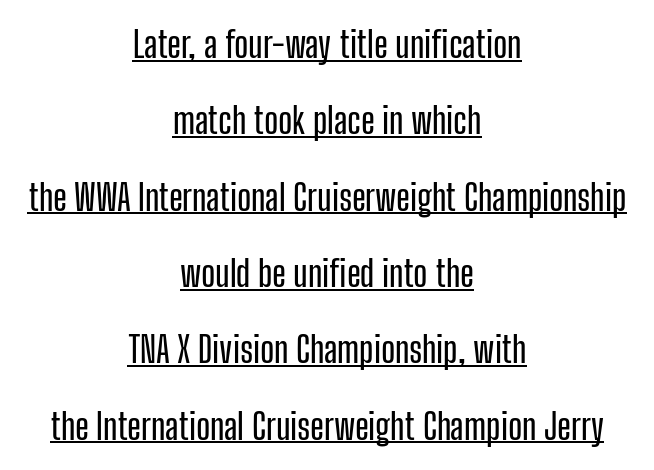
The image shows 36 px condensed sans-serif type, upright; set centered, loose line spacing (2.12x), normal letter spacing, underlined; low stroke contrast and a medium x-height.
